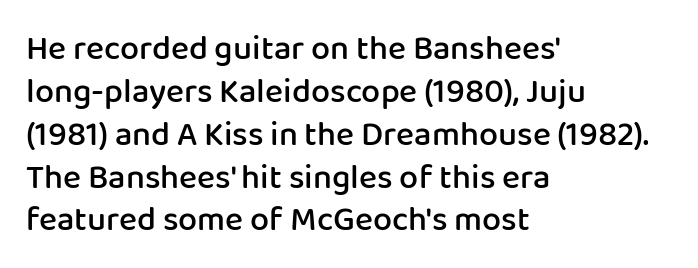
Looks like regular typesetting: each glyph gets only the width it needs. Its strokes are somewhat broadened, the hallmark of semibold type. Evenly set lines give the paragraph a standard silhouette. The string is rendered with underlining switched off.
